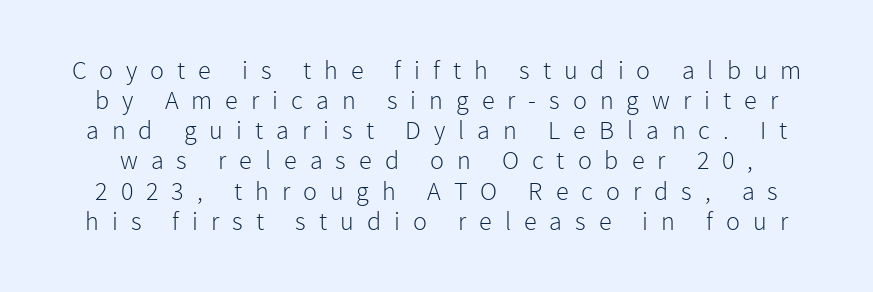
Q: Is the text bold? A: No.
Q: Is the text italic (slanted)? A: No, it is upright.
Q: Is the text underlined? A: No.
Q: Is the spacing between letters normal or unusually wide? A: Unusually wide.
